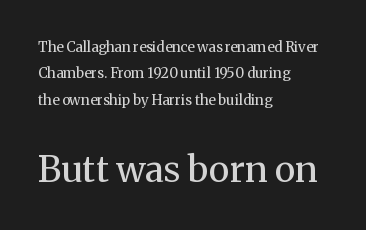
The letters carry serifs — small finishing strokes at the ends of their stems. Here the glyphs are tracked normally, forming tight word shapes. The lines in this sample share a left origin and differ only in where they stop. Each stroke keeps to a modest, everyday thickness or less.
